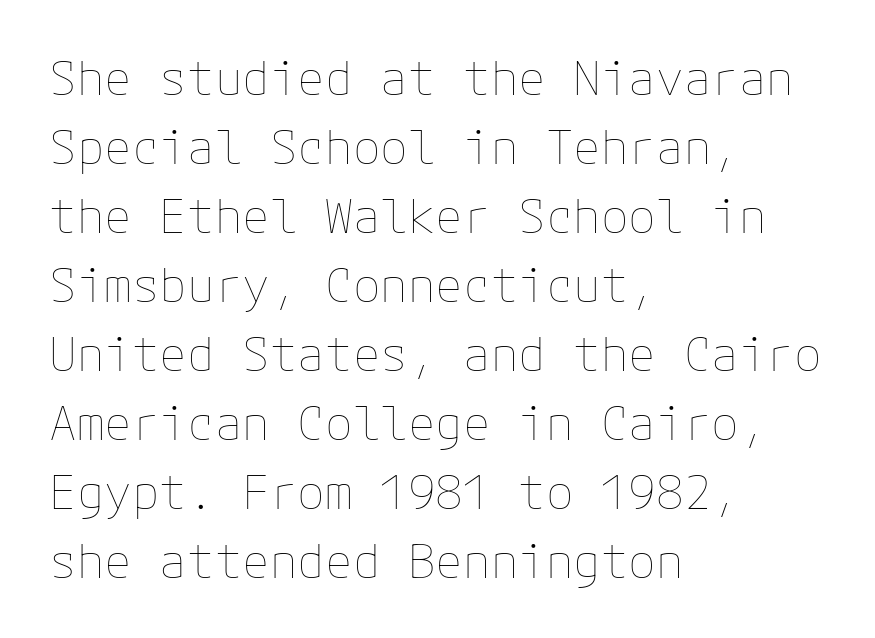
No word sits above an underline. The passage shown has conventional tracking throughout. Short and long lines alike share a common starting point at left. The rows are spaced the way most documents space them. Every character sits straight up, as roman type does. Summary of weight: not heavy and not bold.
